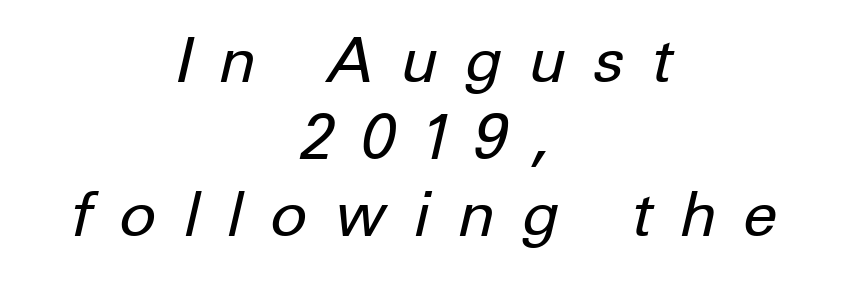
The image shows 62 px regular-weight type, italic (leaning right); set centered, line spacing 1.24x, unusually wide letter spacing (+0.42 em), not underlined; low stroke contrast and a medium x-height.
